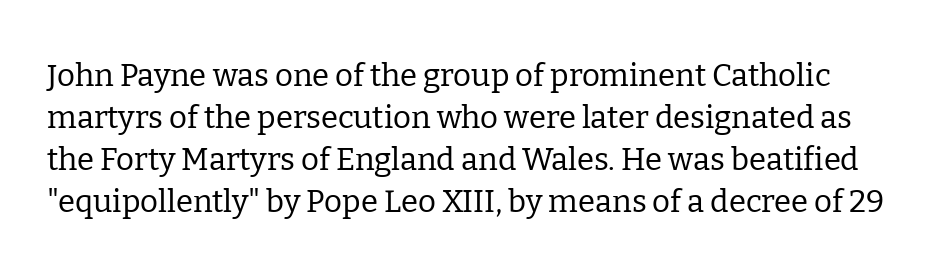
{"serif": "yes", "italic": "no", "bold": "no", "weight": "regular", "width": "normal", "stroke_contrast": "low", "x_height": "medium", "monospaced": "no", "underline": "no", "line_spacing": "normal", "line_spacing_ratio": 1.36, "letter_spacing": "normal", "letter_spacing_em": 0.0, "glyph_px": 31}
